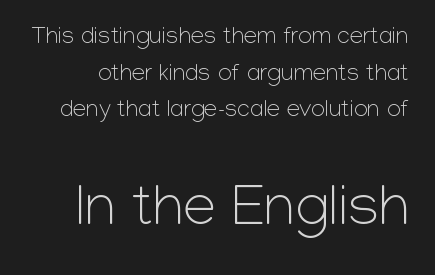
Q: Is the text bold? A: No.
Q: Is the text italic (slanted)? A: No, it is upright.
Q: Is the typeface a serif or a sans-serif typeface? A: Sans-serif.
Q: Is the text underlined? A: No.
Q: Is the spacing between letters normal or unusually wide? A: Normal.
Q: Is the spacing between lines tight, normal or loose? A: Normal.
Q: Which block of text is set in a larger size, the first (top) or the second (bottom)? A: The second (bottom) one.
Q: Width (condensed, normal, or wide)? A: Normal.
Q: Stroke contrast? A: Low.
Q: x-height? A: Medium.
Q: Monospaced? A: No.
